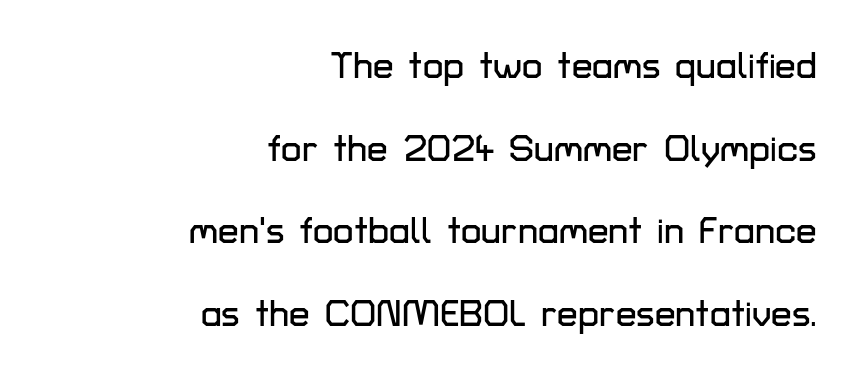
Nobody drew a line under any word here. Nope, no serifs anywhere on these letters. The face used here is proportionally spaced, like ordinary book or web type. Nope, not italic — everything's standing straight. Vertically, the passage feels expansive, rows floating well apart.
